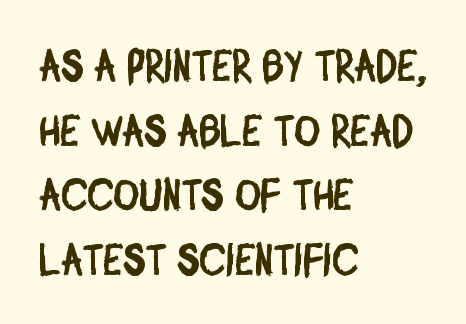
{"serif": "no", "width": "condensed", "stroke_contrast": "low", "x_height": "large", "monospaced": "no", "underline": "no", "align": "left", "line_spacing": "normal", "line_spacing_ratio": 1.47, "letter_spacing": "normal", "letter_spacing_em": 0.0, "glyph_px": 44}
